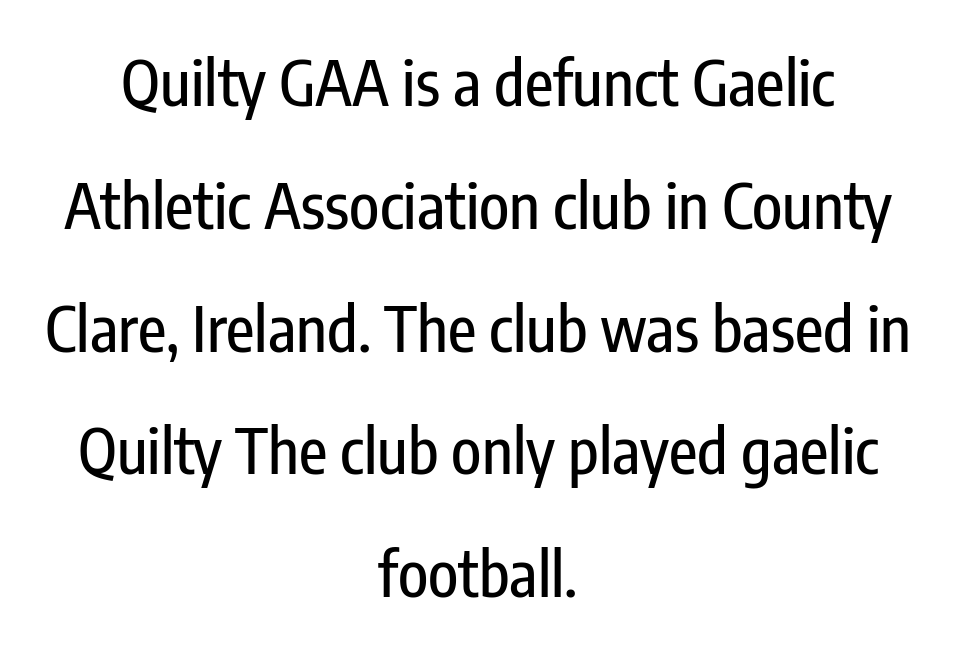
The image shows 62 px condensed sans-serif type, upright; set centered, loose line spacing (1.98x), normal letter spacing, not underlined; low stroke contrast and a medium x-height.
